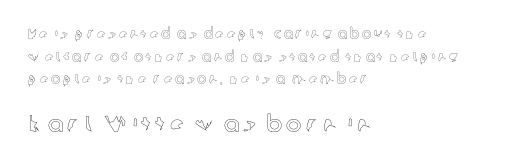
Q: Is the text italic (slanted)? A: No, it is upright.
Q: Is the text underlined? A: No.
Q: How is the paragraph aligned? A: Left-aligned.
Q: Is the spacing between lines tight, normal or loose? A: Normal.
Q: Which block of text is set in a larger size, the first (top) or the second (bottom)? A: The second (bottom) one.
